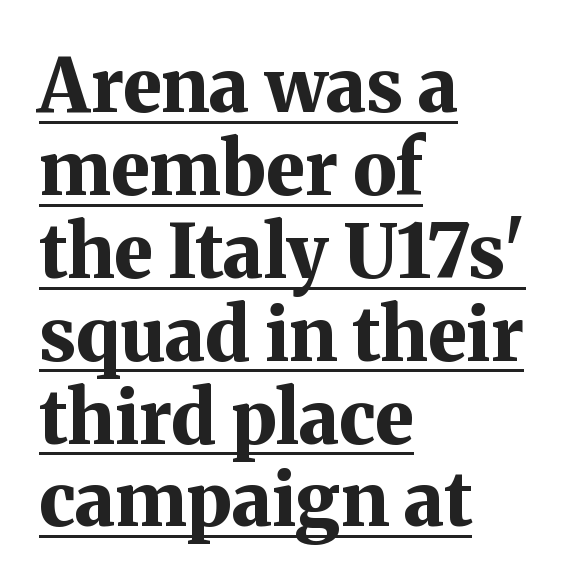
{"serif": "yes", "italic": "no", "bold": "yes", "weight": "bold", "width": "normal", "stroke_contrast": "medium", "x_height": "medium", "monospaced": "no", "underline": "yes", "align": "left", "line_spacing": "tight", "line_spacing_ratio": 1.12, "letter_spacing": "normal", "letter_spacing_em": 0.0, "glyph_px": 74}
